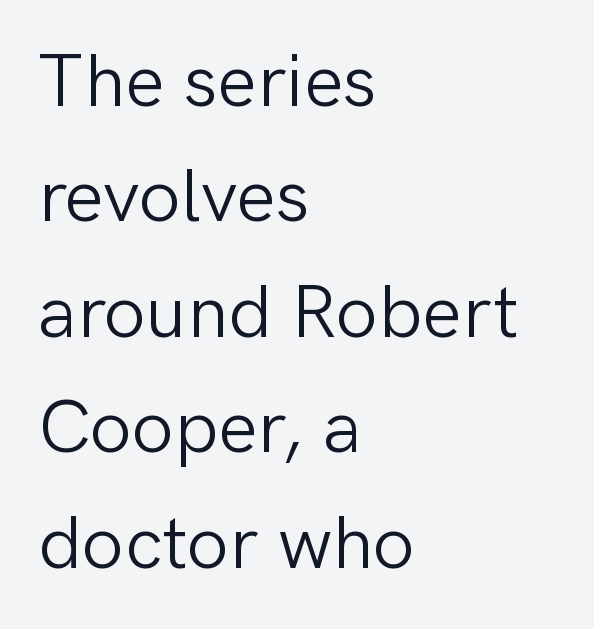
Visually the block forms a straight wall on the left and a jagged coastline on the right. The rendering shows plain stroke endings on the letterforms — a sans-serif design. The block of text has a typical density, with ordinary space between rows. Compared with typical body copy, the letter spacing here is the same. No heavy texture on the line: the type isn't bold.
